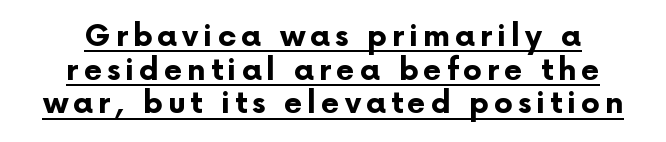
The image shows 30 px bold sans-serif type, upright; set centered, tight line spacing (1.12x), underlined; low stroke contrast and a medium x-height.
